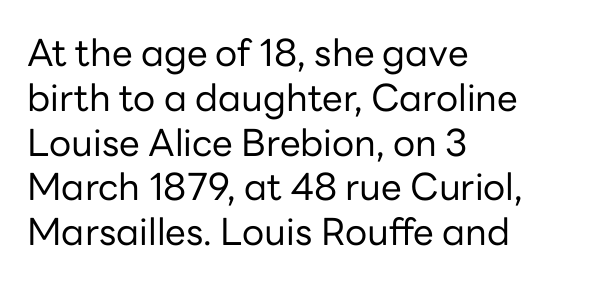
How are the letters spaced? Ordinarily, with no added tracking. A classic flush-left, rag-right setting is used for this passage. A typesetter would label this face a sans. The type sits square on the baseline with zero lean.
